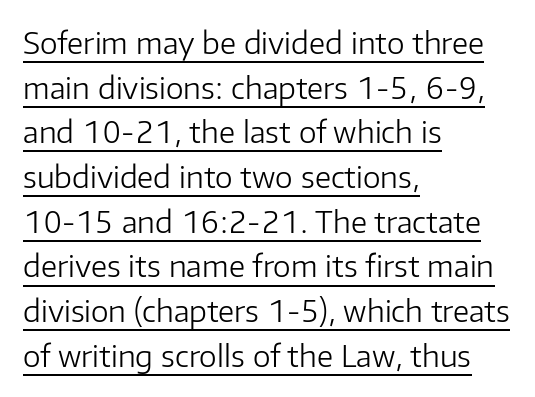
{"serif": "no", "italic": "no", "bold": "no", "weight": "light", "width": "normal", "stroke_contrast": "low", "x_height": "medium", "monospaced": "no", "underline": "yes", "align": "left", "line_spacing": "normal", "line_spacing_ratio": 1.49, "letter_spacing": "normal", "letter_spacing_em": 0.0, "glyph_px": 30}
